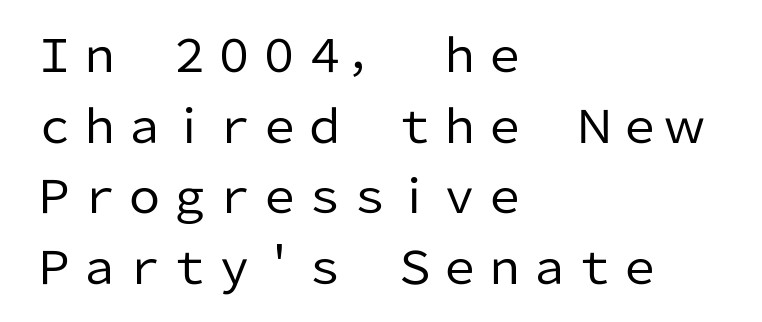
Normally led — the rows are evenly, conventionally spaced. No chunkiness to these letters — they're not bold. Quick note: not italic, upright. Plain, unruled lines of type.
